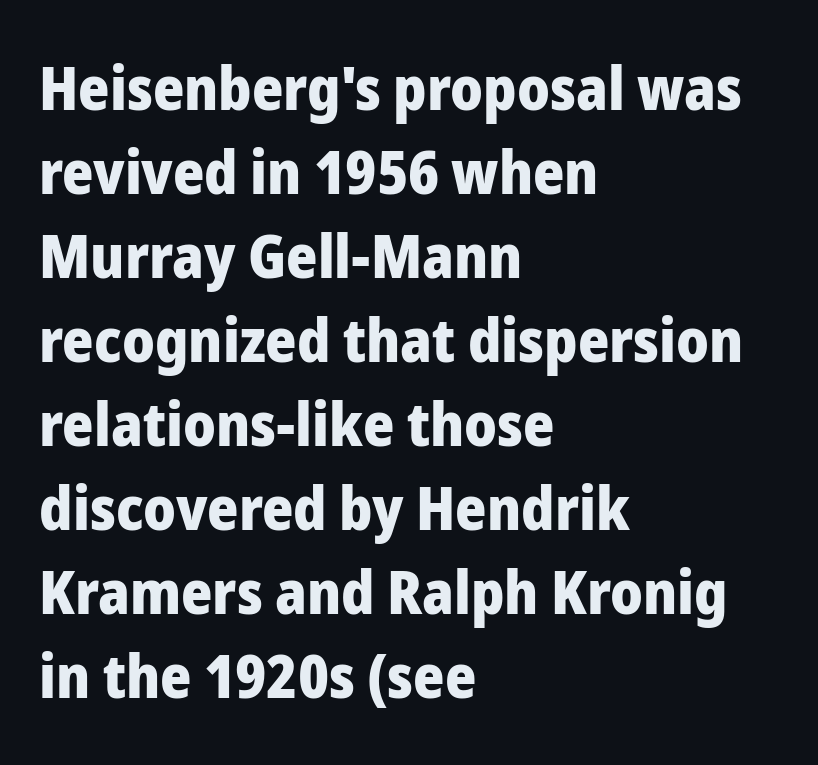
Q: Is the text bold? A: Yes.
Q: Is the text italic (slanted)? A: No, it is upright.
Q: Is the typeface a serif or a sans-serif typeface? A: Sans-serif.
Q: Is the text underlined? A: No.
Q: How is the paragraph aligned? A: Left-aligned.
Q: Is the spacing between letters normal or unusually wide? A: Normal.
Q: Is the spacing between lines tight, normal or loose? A: Normal.
Q: Width (condensed, normal, or wide)? A: Normal.
Q: Stroke contrast? A: Low.
Q: x-height? A: Medium.
Q: Monospaced? A: No.
